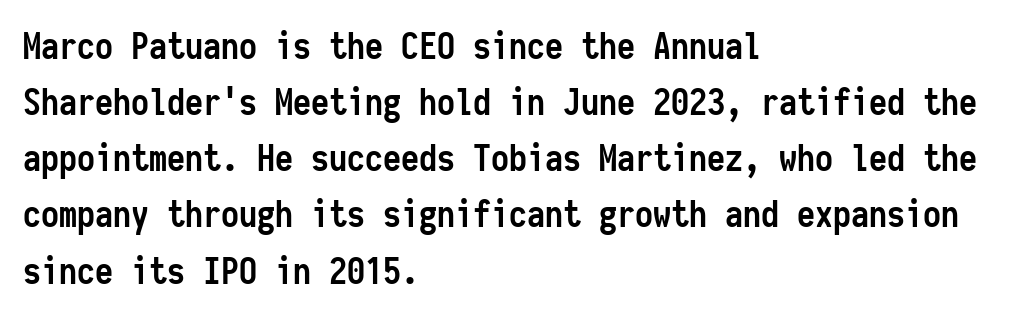
Q: Is the text bold? A: Yes.
Q: Is the text italic (slanted)? A: No, it is upright.
Q: Is the typeface a serif or a sans-serif typeface? A: Sans-serif.
Q: Is the text underlined? A: No.
Q: How is the paragraph aligned? A: Left-aligned.
Q: Is the spacing between letters normal or unusually wide? A: Normal.
Q: Is the spacing between lines tight, normal or loose? A: Normal.
Q: Width (condensed, normal, or wide)? A: Condensed.
Q: Stroke contrast? A: Low.
Q: x-height? A: Medium.
Q: Monospaced? A: Yes.
